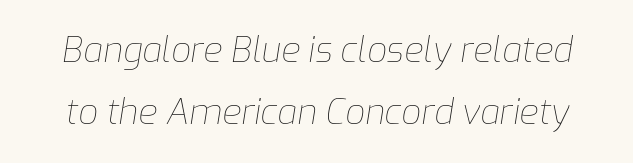
The image shows 35 px thin type, italic (leaning right); set line spacing 1.78x, normal letter spacing, not underlined; low stroke contrast and a medium x-height.
